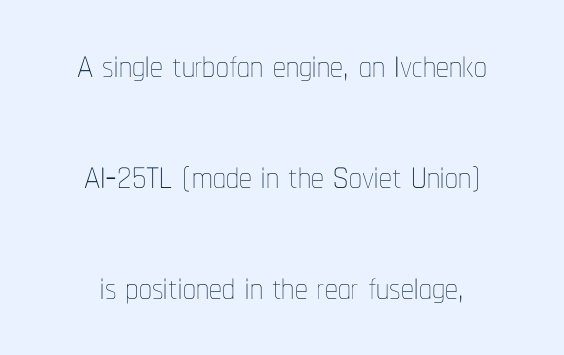
Q: Is the text bold? A: No.
Q: Is the text italic (slanted)? A: No, it is upright.
Q: Is the text underlined? A: No.
Q: How is the paragraph aligned? A: Centered.
Q: Is the spacing between letters normal or unusually wide? A: Normal.
Q: Is the spacing between lines tight, normal or loose? A: Loose.
Q: Width (condensed, normal, or wide)? A: Condensed.
Q: Stroke contrast? A: Low.
Q: x-height? A: Medium.
Q: Monospaced? A: No.
